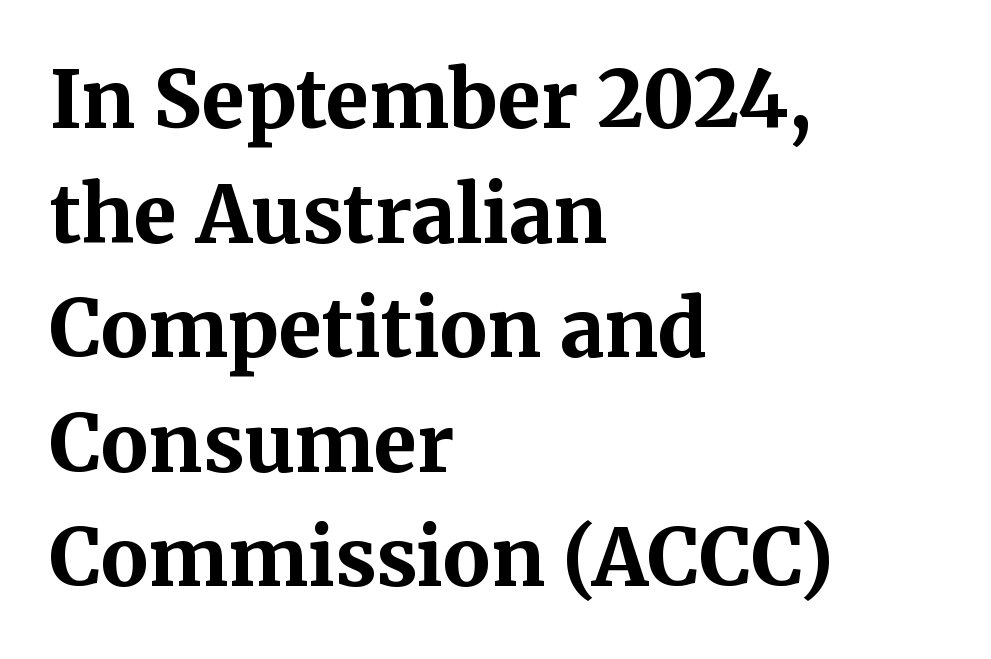
Q: Is the text bold? A: Yes.
Q: Is the text italic (slanted)? A: No, it is upright.
Q: Is the typeface a serif or a sans-serif typeface? A: Serif.
Q: Is the text underlined? A: No.
Q: How is the paragraph aligned? A: Left-aligned.
Q: Is the spacing between letters normal or unusually wide? A: Normal.
Q: Is the spacing between lines tight, normal or loose? A: Normal.
Q: Width (condensed, normal, or wide)? A: Normal.
Q: Stroke contrast? A: Medium.
Q: x-height? A: Medium.
Q: Monospaced? A: No.
